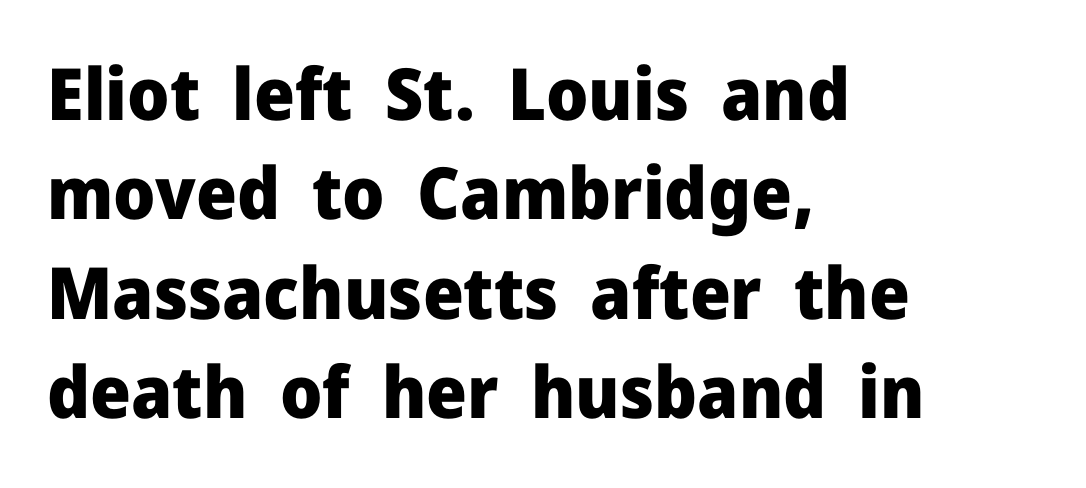
The image shows 72 px heavy sans-serif type, upright; set left-aligned, normal line spacing (1.38x), normal letter spacing, not underlined; low stroke contrast and a medium x-height.
